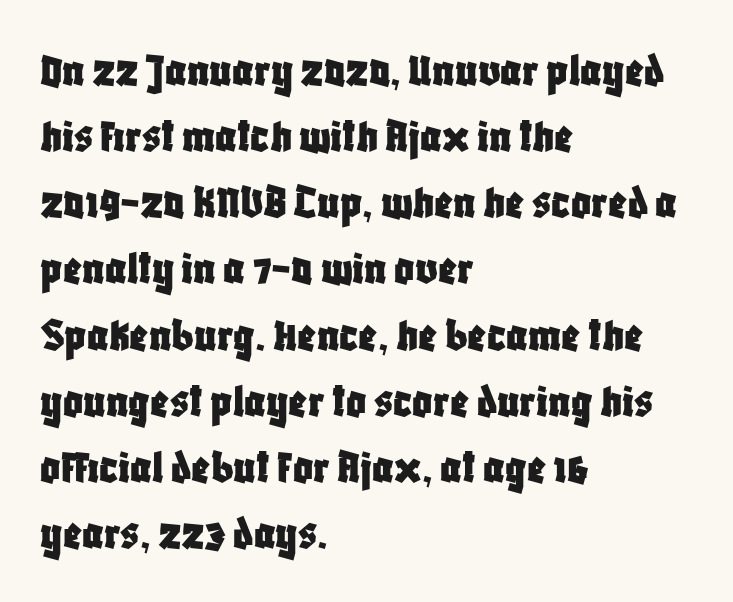
{"serif": "no", "italic": "no", "width": "condensed", "stroke_contrast": "low", "x_height": "large", "monospaced": "no", "underline": "no", "align": "left", "line_spacing": "normal", "line_spacing_ratio": 1.35, "letter_spacing": "normal", "letter_spacing_em": 0.0, "glyph_px": 49}
